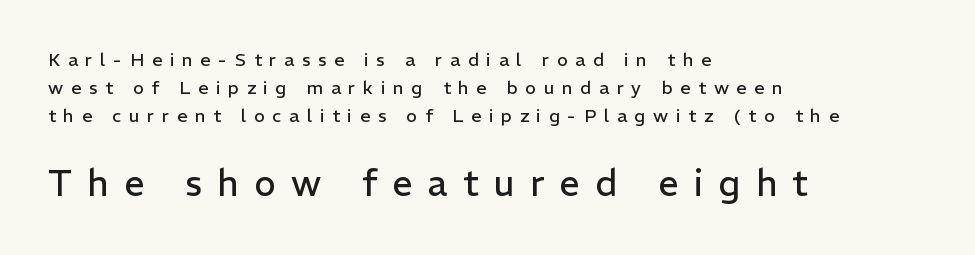
The image shows 36 px regular-weight sans-serif type, upright; set left-aligned, normal line spacing (1.55x), unusually wide letter spacing (+0.43 em), not underlined; the second (bottom) block is 2.0x larger; low stroke contrast and a medium x-height.
